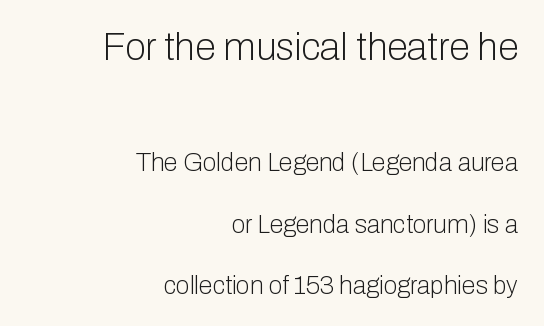
Beneath every word, the page is bare. Is the stroke heavy? The answer is a plain regular-or-lighter. Line spacing here is loose. The face used here appears at its bigger size in the upper chunk.
